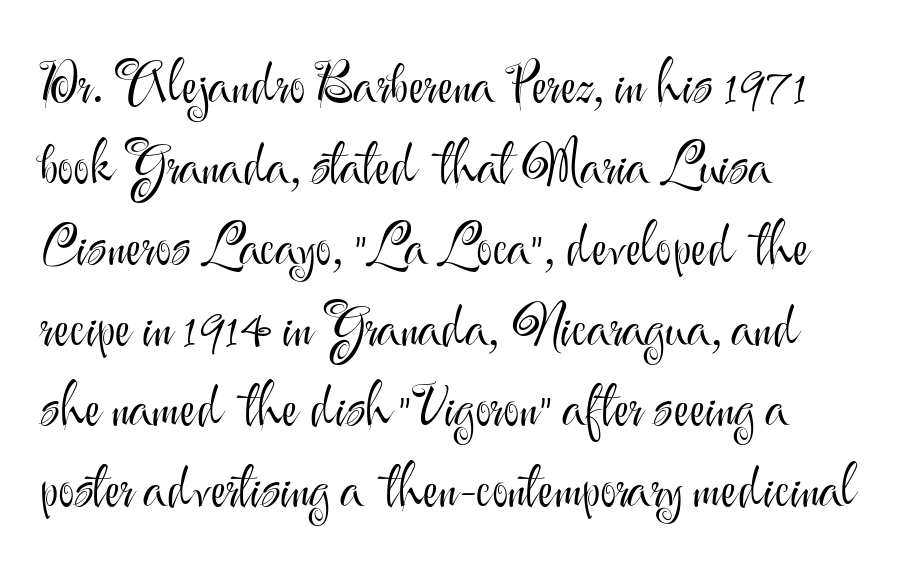
The image shows 55 px light sans-serif type; set left-aligned, normal line spacing (1.47x), normal letter spacing, not underlined; medium stroke contrast and a small x-height.
